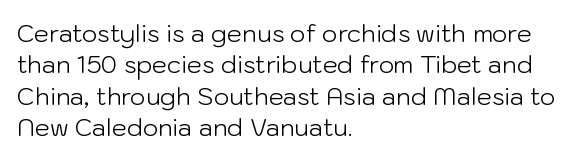
{"italic": "no", "bold": "no", "underline": "no", "align": "left", "line_spacing": "normal", "line_spacing_ratio": 1.31, "letter_spacing": "normal", "letter_spacing_em": 0.0, "glyph_px": 24}
